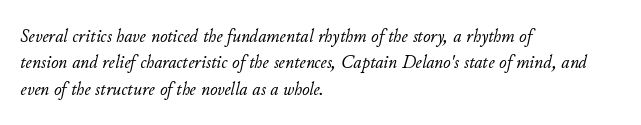
Q: Is the text bold? A: No.
Q: Is the text italic (slanted)? A: Yes, it leans right by about 11 degrees.
Q: Is the text underlined? A: No.
Q: How is the paragraph aligned? A: Left-aligned.
Q: Is the spacing between letters normal or unusually wide? A: Normal.
Q: Is the spacing between lines tight, normal or loose? A: Normal.
